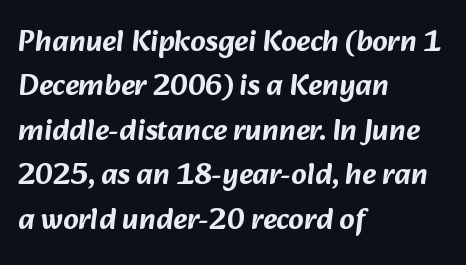
Baseline-to-baseline distance is the conventional proportion of letter height. Quick note: underline off. Characters follow at the spacing the type designer built in. The paragraph has a hard left edge and a soft right edge.
